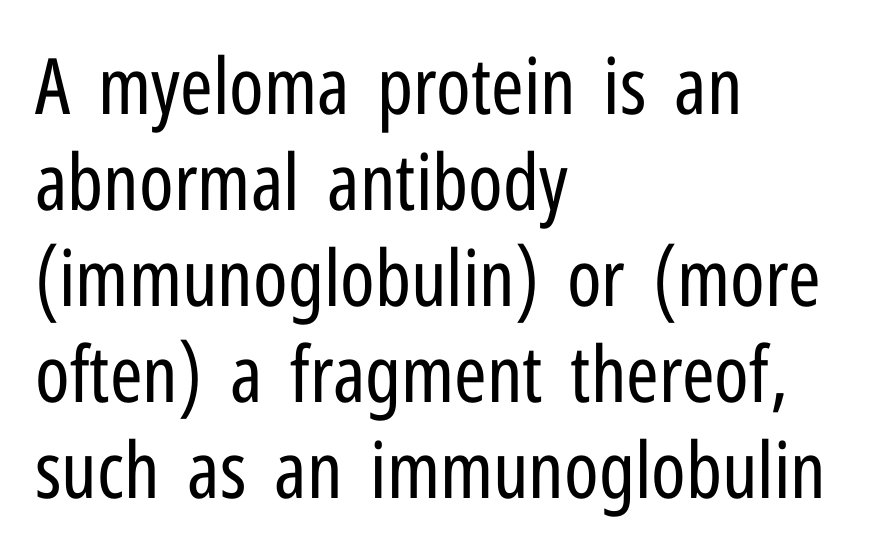
The image shows 78 px regular-weight, condensed sans-serif type, upright; set left-aligned, line spacing 1.23x, normal letter spacing, not underlined; low stroke contrast and a medium x-height.
